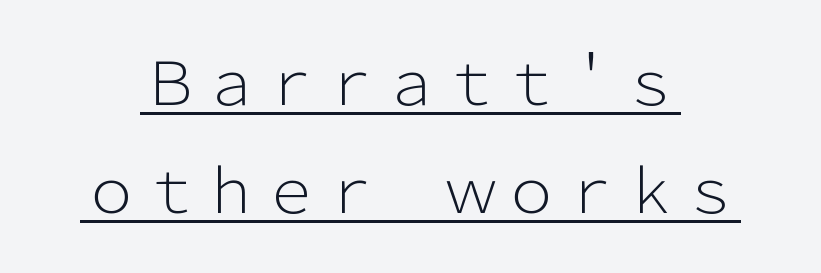
The image shows 60 px light sans-serif type, upright; set centered, line spacing 1.8x, normal letter spacing, underlined; low stroke contrast and a medium x-height.
